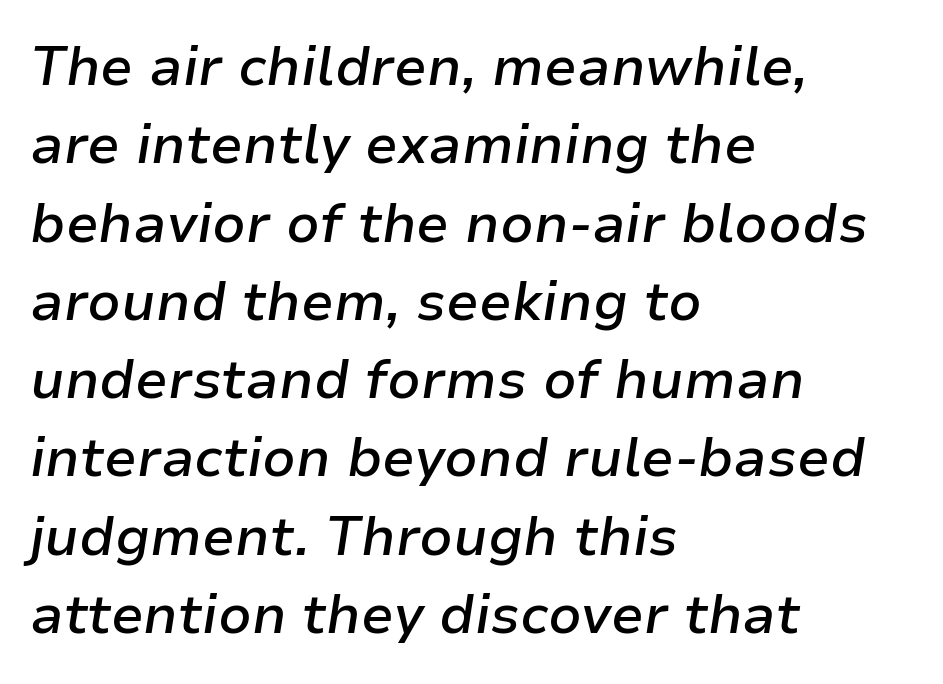
Q: Is the text bold? A: Semi-bold.
Q: Is the text italic (slanted)? A: Yes, it leans right by about 9 degrees.
Q: Is the text underlined? A: No.
Q: How is the paragraph aligned? A: Left-aligned.
Q: Is the spacing between letters normal or unusually wide? A: Normal.
Q: Is the spacing between lines tight, normal or loose? A: Normal.
Q: Width (condensed, normal, or wide)? A: Normal.
Q: Stroke contrast? A: Low.
Q: x-height? A: Medium.
Q: Monospaced? A: No.
